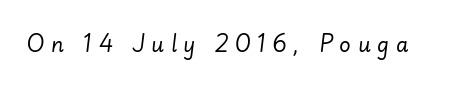
Q: Is the text bold? A: No.
Q: Is the text italic (slanted)? A: Yes, it leans right by about 7 degrees.
Q: Is the text underlined? A: No.
Q: Is the spacing between letters normal or unusually wide? A: Unusually wide.
